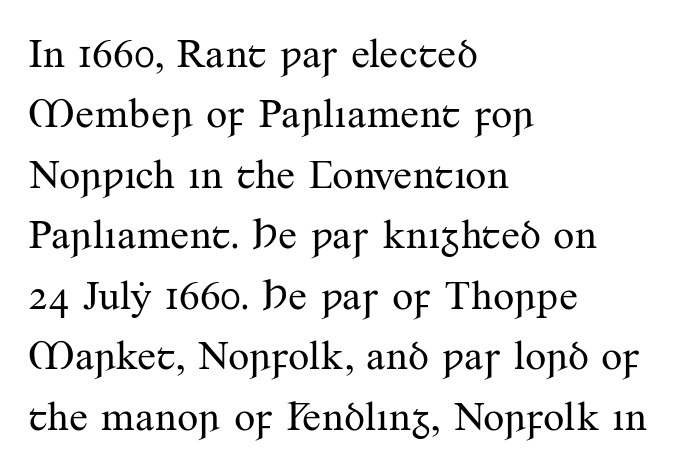
{"serif": "yes", "italic": "no", "bold": "no", "weight": "regular", "width": "normal", "stroke_contrast": "medium", "x_height": "small", "monospaced": "no", "underline": "no", "align": "left", "line_spacing": "normal", "line_spacing_ratio": 1.44, "letter_spacing": "normal", "letter_spacing_em": 0.0, "glyph_px": 42}
